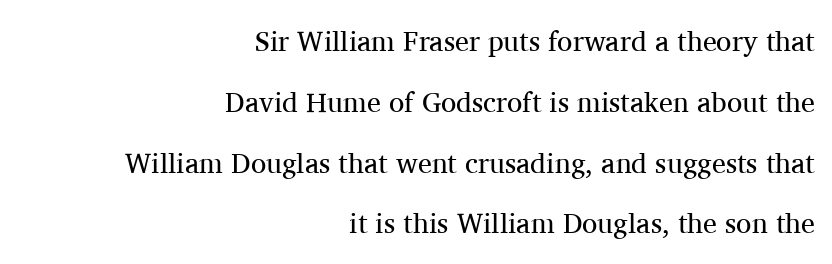
The image shows 28 px regular-weight serif type, upright; set right-aligned, loose line spacing (2.17x), normal letter spacing, not underlined; medium stroke contrast and a medium x-height.
